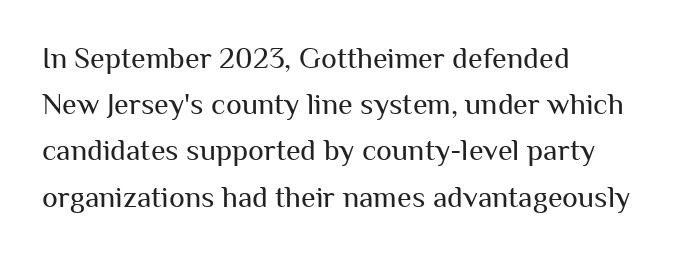
The image shows 30 px regular-weight sans-serif type, upright; set left-aligned, normal line spacing (1.54x), normal letter spacing, not underlined; medium stroke contrast and a medium x-height.
